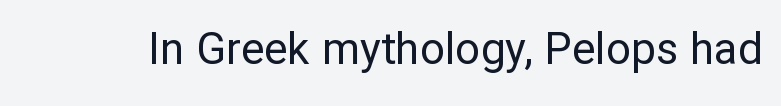
{"serif": "no", "italic": "no", "bold": "no", "weight": "regular", "width": "normal", "stroke_contrast": "low", "x_height": "medium", "monospaced": "no", "underline": "no", "letter_spacing": "normal", "letter_spacing_em": 0.0, "glyph_px": 44}
